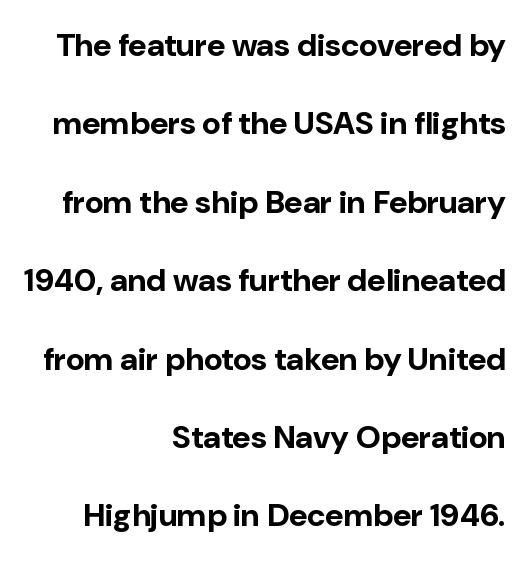
The image shows 32 px bold sans-serif type, upright; set right-aligned, loose line spacing (2.45x), normal letter spacing, not underlined; low stroke contrast and a medium x-height.
